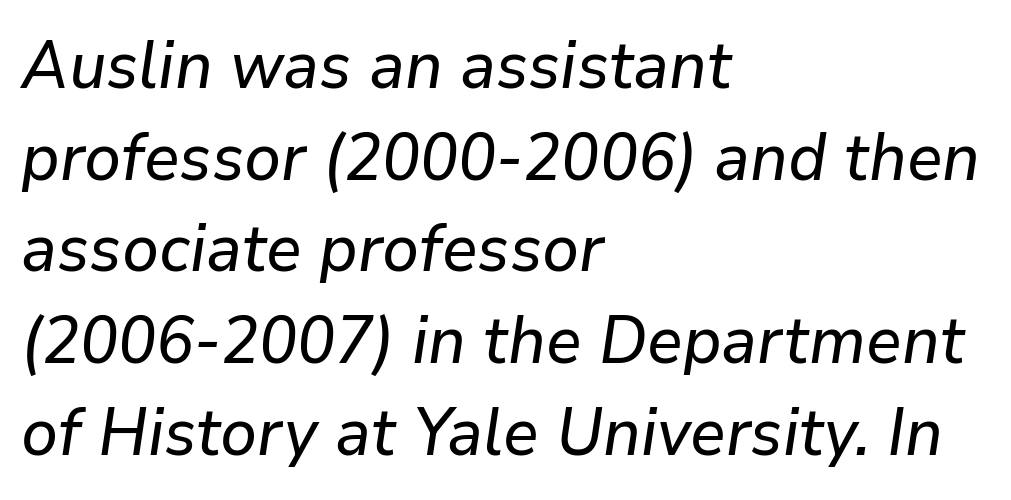
{"italic": "yes", "lean": "right", "slant_degrees": 9, "width": "normal", "stroke_contrast": "low", "x_height": "medium", "monospaced": "no", "underline": "no", "align": "left", "line_spacing": "normal", "line_spacing_ratio": 1.39, "letter_spacing": "normal", "letter_spacing_em": 0.0, "glyph_px": 66}
